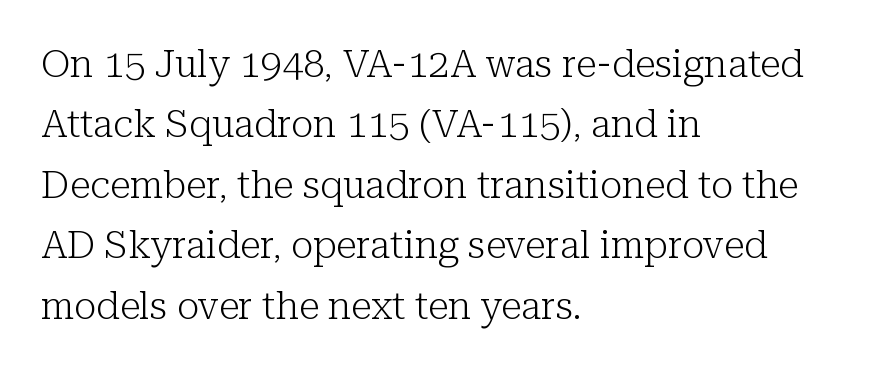
Clear beneath every line of the passage. No heavy texture on the line: the type isn't bold. Nobody touched the tracking dial on this one. The lettering holds an erect, upright posture throughout.
